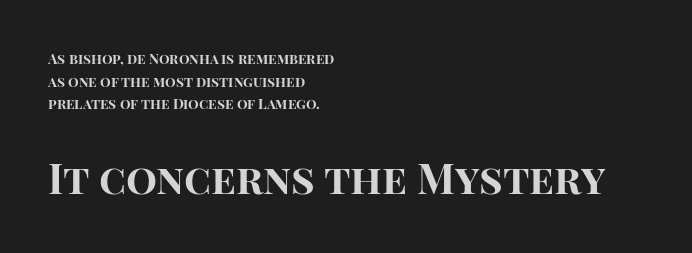
Q: Is the text bold? A: Yes.
Q: Is the text italic (slanted)? A: No, it is upright.
Q: Is the typeface a serif or a sans-serif typeface? A: Sans-serif.
Q: Is the text underlined? A: No.
Q: How is the paragraph aligned? A: Left-aligned.
Q: Is the spacing between letters normal or unusually wide? A: Normal.
Q: Is the spacing between lines tight, normal or loose? A: Normal.
Q: Which block of text is set in a larger size, the first (top) or the second (bottom)? A: The second (bottom) one.
Q: Width (condensed, normal, or wide)? A: Normal.
Q: Stroke contrast? A: High.
Q: x-height? A: Large.
Q: Monospaced? A: No.
